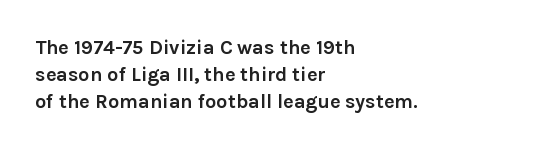
The image shows 20 px bold type, upright; set left-aligned, normal line spacing (1.35x), normal letter spacing, not underlined.
